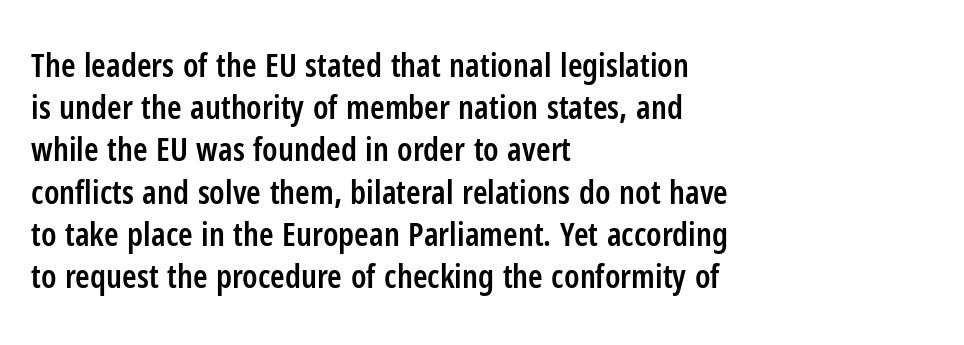
Students, observe: this is what conventionally led text looks like. The string is rendered with underlining switched off. Varying glyph widths throughout — classic text-font behaviour. The rag falls on the right side of this text block.
